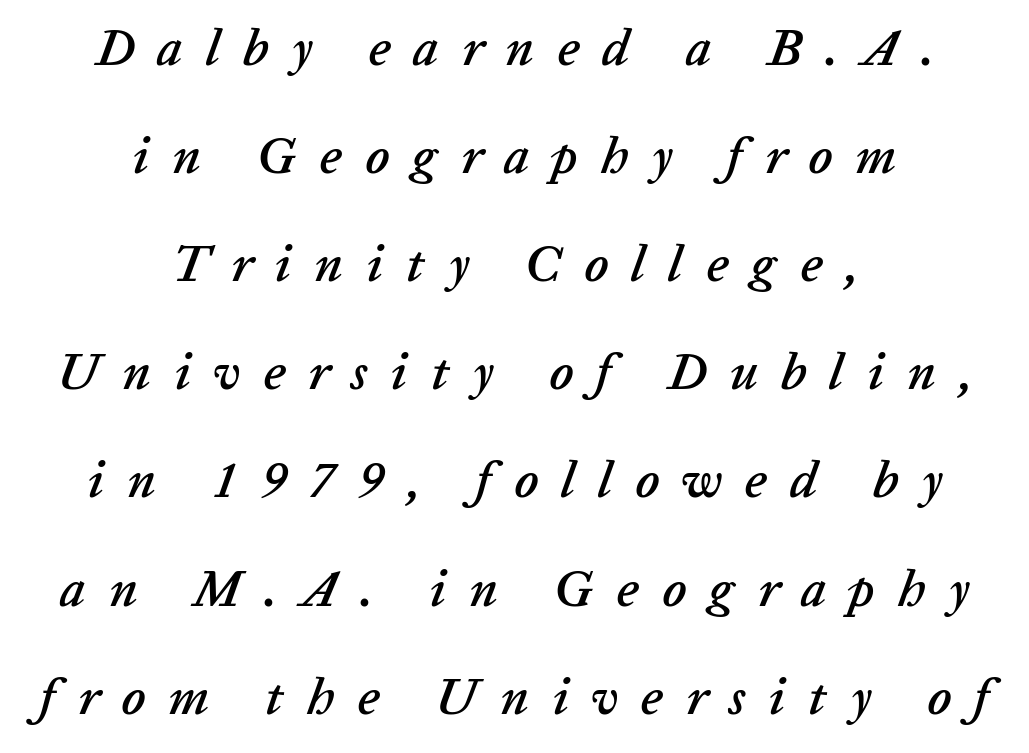
The image shows 51 px text type, italic (leaning right); set centered, loose line spacing (2.12x), unusually wide letter spacing (+0.45 em), not underlined; low stroke contrast and a medium x-height.
